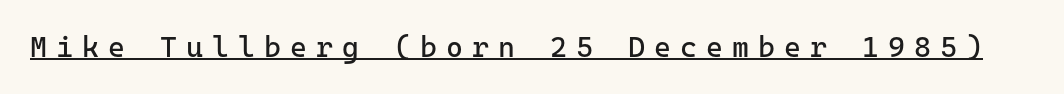
{"serif": "no", "italic": "no", "bold": "no", "weight": "regular", "width": "normal", "stroke_contrast": "low", "x_height": "medium", "monospaced": "yes", "underline": "yes", "letter_spacing": "wide", "letter_spacing_em": 0.31, "glyph_px": 29}
